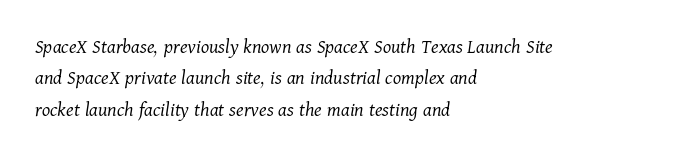
The image shows 21 px text type, italic (leaning right); set left-aligned, normal line spacing (1.5x), normal letter spacing, not underlined.
